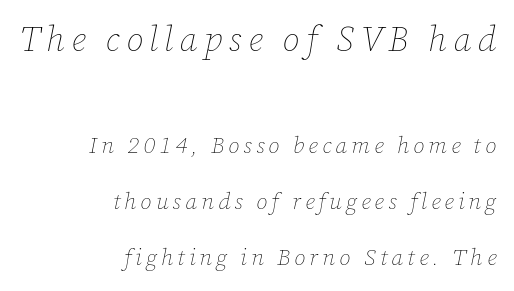
The image shows 35 px thin type, italic (leaning right); set right-aligned, loose line spacing (2.43x), not underlined; the first (top) block is 1.52x larger; low stroke contrast and a medium x-height.
